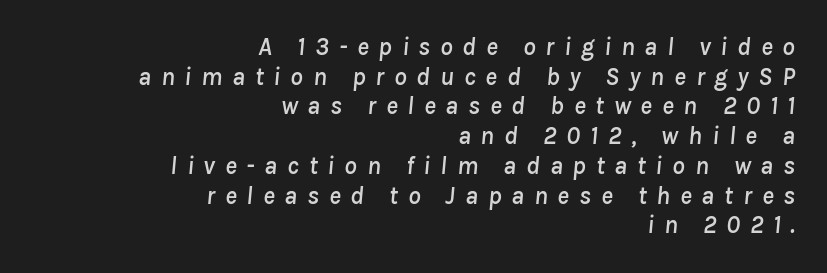
{"italic": "yes", "lean": "right", "slant_degrees": 8, "underline": "no", "align": "right", "line_spacing_ratio": 1.19, "letter_spacing": "wide", "letter_spacing_em": 0.39, "glyph_px": 25}
